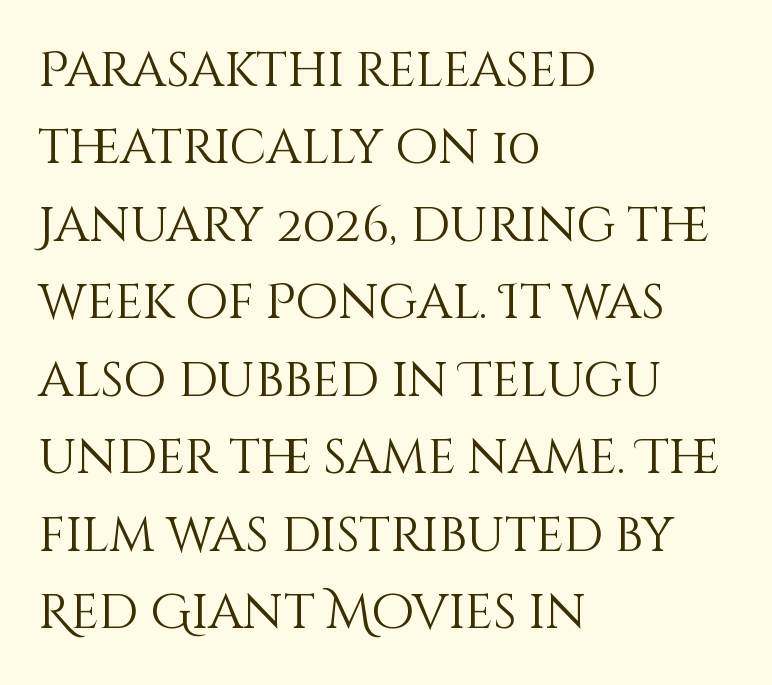
{"italic": "no", "bold": "no", "weight": "light", "width": "normal", "stroke_contrast": "medium", "x_height": "large", "monospaced": "no", "underline": "no", "align": "left", "line_spacing": "normal", "line_spacing_ratio": 1.58, "letter_spacing": "normal", "letter_spacing_em": 0.0, "glyph_px": 49}
